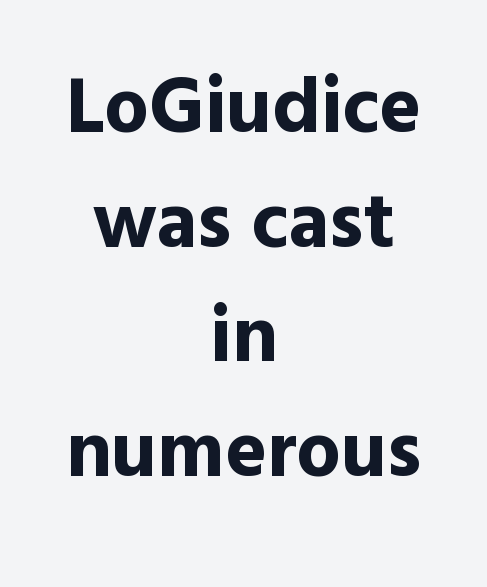
{"serif": "no", "italic": "no", "bold": "yes", "weight": "bold", "width": "normal", "x_height": "medium", "monospaced": "no", "underline": "no", "align": "center", "line_spacing": "normal", "line_spacing_ratio": 1.45, "letter_spacing": "normal", "letter_spacing_em": 0.0, "glyph_px": 79}
